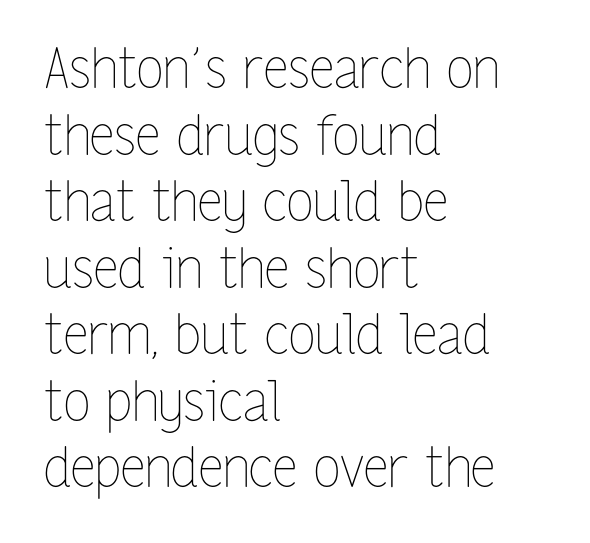
Q: Is the text bold? A: No.
Q: Is the text italic (slanted)? A: No, it is upright.
Q: Is the text underlined? A: No.
Q: How is the paragraph aligned? A: Left-aligned.
Q: Is the spacing between letters normal or unusually wide? A: Normal.
Q: Width (condensed, normal, or wide)? A: Condensed.
Q: Stroke contrast? A: Low.
Q: x-height? A: Medium.
Q: Monospaced? A: No.
